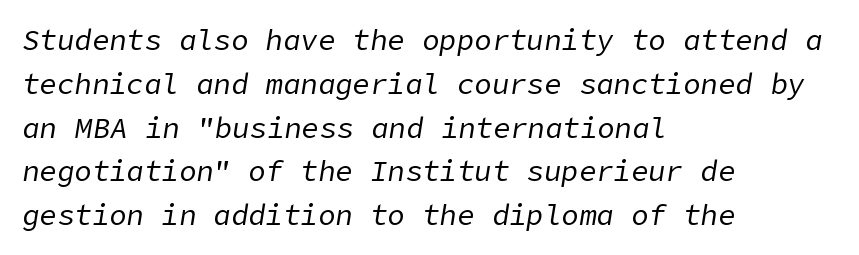
Q: Is the text bold? A: No.
Q: Is the text italic (slanted)? A: Yes, it leans right by about 9 degrees.
Q: Is the text underlined? A: No.
Q: How is the paragraph aligned? A: Left-aligned.
Q: Is the spacing between letters normal or unusually wide? A: Normal.
Q: Is the spacing between lines tight, normal or loose? A: Normal.
Q: Width (condensed, normal, or wide)? A: Normal.
Q: Stroke contrast? A: Low.
Q: x-height? A: Medium.
